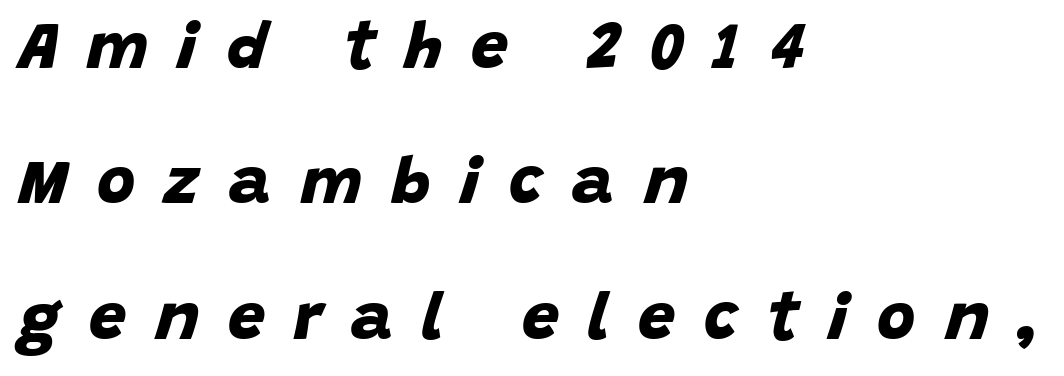
Q: Is the text bold? A: Yes.
Q: Is the typeface a serif or a sans-serif typeface? A: Sans-serif.
Q: Is the text underlined? A: No.
Q: How is the paragraph aligned? A: Left-aligned.
Q: Is the spacing between letters normal or unusually wide? A: Unusually wide.
Q: Is the spacing between lines tight, normal or loose? A: Loose.
Q: Width (condensed, normal, or wide)? A: Normal.
Q: Stroke contrast? A: Low.
Q: x-height? A: Large.
Q: Monospaced? A: No.
